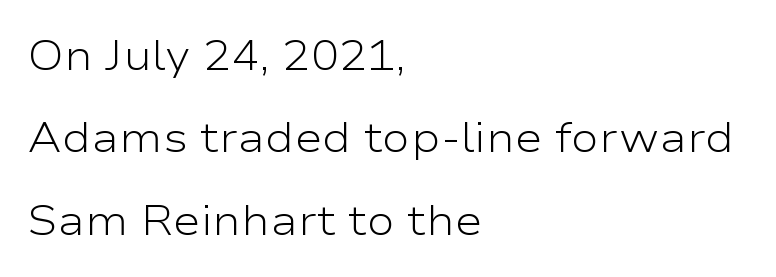
The image shows 42 px light, wide sans-serif type, upright; set left-aligned, loose line spacing (1.96x), normal letter spacing, not underlined; low stroke contrast and a medium x-height.
